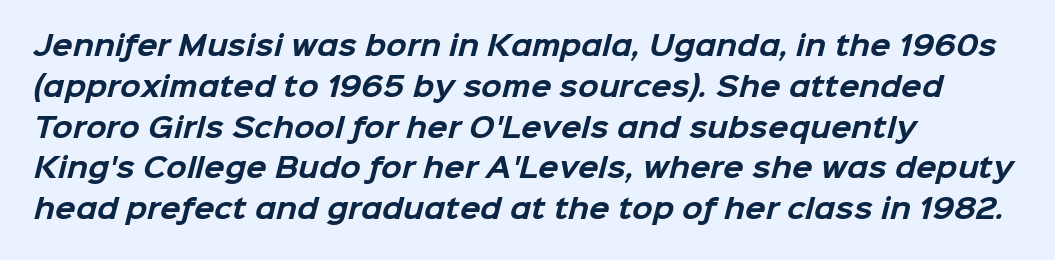
Q: Is the text bold? A: Yes.
Q: Is the text underlined? A: No.
Q: How is the paragraph aligned? A: Left-aligned.
Q: Is the spacing between letters normal or unusually wide? A: Normal.
Q: Is the spacing between lines tight, normal or loose? A: Normal.
